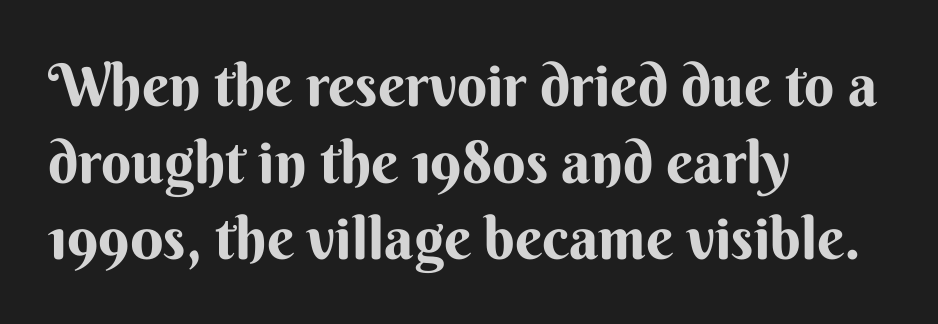
Q: Is the text bold? A: Yes.
Q: Is the text italic (slanted)? A: No, it is upright.
Q: Is the typeface a serif or a sans-serif typeface? A: Sans-serif.
Q: Is the text underlined? A: No.
Q: How is the paragraph aligned? A: Left-aligned.
Q: Is the spacing between letters normal or unusually wide? A: Normal.
Q: Is the spacing between lines tight, normal or loose? A: Normal.
Q: Width (condensed, normal, or wide)? A: Normal.
Q: Stroke contrast? A: Medium.
Q: x-height? A: Small.
Q: Monospaced? A: No.
